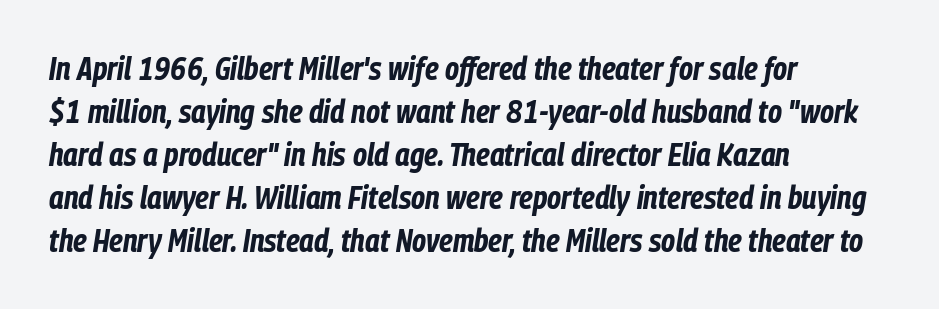
The image shows 32 px bold, condensed type, italic (leaning right); set left-aligned, normal line spacing (1.34x), normal letter spacing, not underlined; low stroke contrast and a medium x-height.
